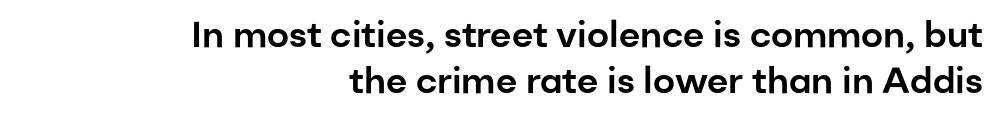
The image shows 36 px sans-serif type, upright; set right-aligned, normal line spacing (1.27x), normal letter spacing, not underlined; low stroke contrast and a medium x-height.
